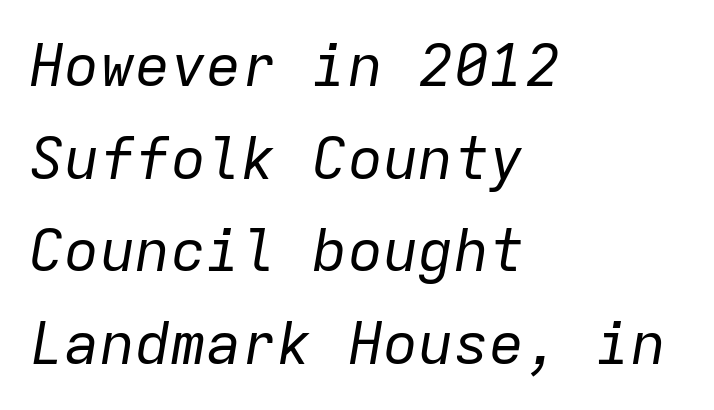
{"italic": "yes", "lean": "right", "slant_degrees": 9, "bold": "no", "weight": "regular", "width": "normal", "stroke_contrast": "low", "x_height": "medium", "monospaced": "yes", "underline": "no", "align": "left", "line_spacing": "normal", "line_spacing_ratio": 1.57, "letter_spacing": "normal", "letter_spacing_em": 0.0, "glyph_px": 59}
